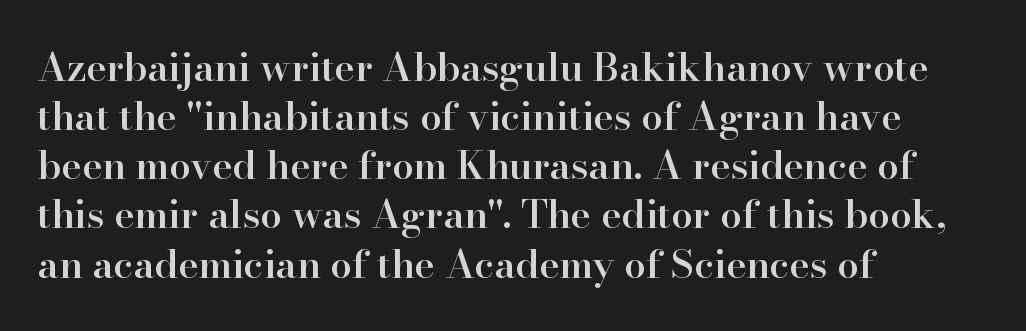
This is serif lettering, the kind often seen in printed books. Only glyphs here, with clear space below each row. Students, note that the glyphs here touch the page at normal intervals. Rendered with straight, roman letterforms.
